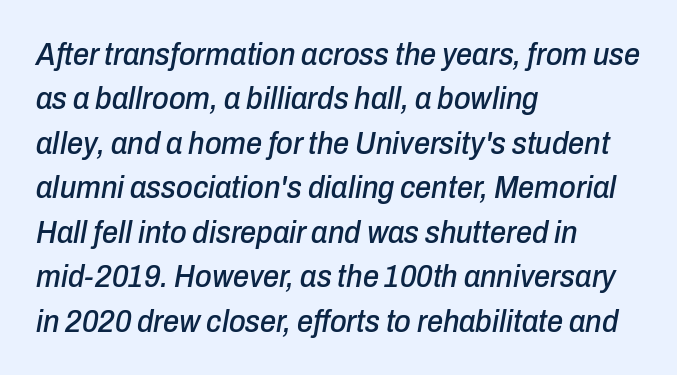
Q: Is the text italic (slanted)? A: Yes, it leans right by about 10 degrees.
Q: Is the text underlined? A: No.
Q: How is the paragraph aligned? A: Left-aligned.
Q: Is the spacing between letters normal or unusually wide? A: Normal.
Q: Is the spacing between lines tight, normal or loose? A: Normal.
Q: Width (condensed, normal, or wide)? A: Condensed.
Q: Stroke contrast? A: Low.
Q: x-height? A: Medium.
Q: Monospaced? A: No.
